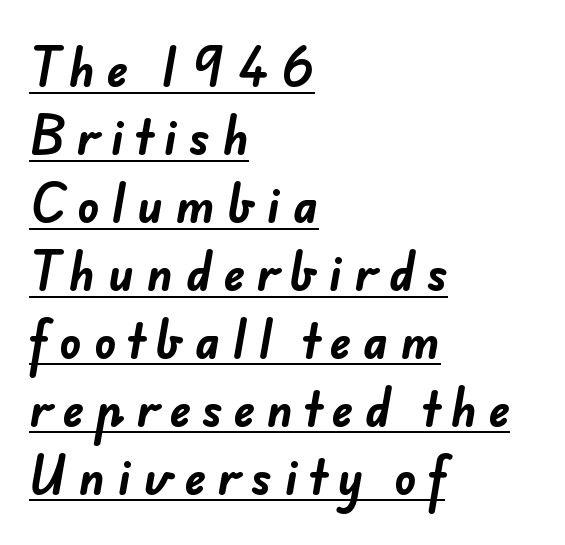
Varying glyph widths throughout — classic text-font behaviour. The characters look thick and weighty, a clear bold. The rows are spaced the way most documents space them. A typesetter would label this face a sans.
